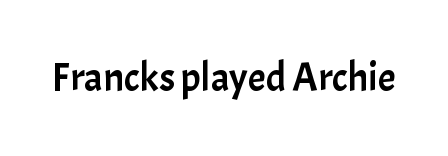
Q: Is the text italic (slanted)? A: No, it is upright.
Q: Is the typeface a serif or a sans-serif typeface? A: Sans-serif.
Q: Is the text underlined? A: No.
Q: Is the spacing between letters normal or unusually wide? A: Normal.
Q: Width (condensed, normal, or wide)? A: Normal.
Q: Stroke contrast? A: Low.
Q: x-height? A: Medium.
Q: Monospaced? A: No.
